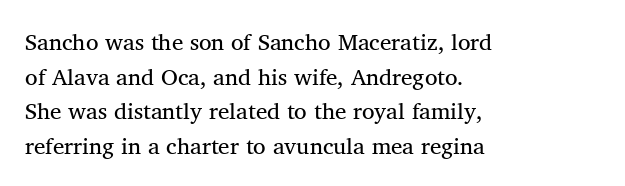
The image shows 23 px text type, upright; set left-aligned, normal line spacing (1.51x), normal letter spacing, not underlined.
